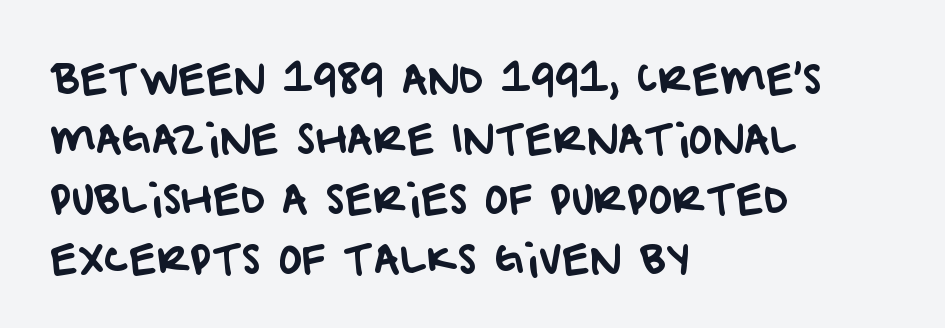
{"serif": "no", "width": "normal", "stroke_contrast": "low", "x_height": "large", "monospaced": "no", "underline": "no", "align": "left", "line_spacing": "normal", "line_spacing_ratio": 1.5, "letter_spacing": "normal", "letter_spacing_em": 0.0, "glyph_px": 40}
